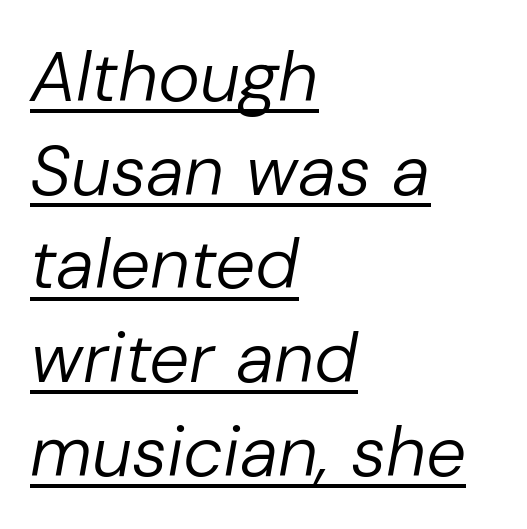
Q: Is the text bold? A: No.
Q: Is the text italic (slanted)? A: Yes, it leans right by about 10 degrees.
Q: Is the text underlined? A: Yes.
Q: How is the paragraph aligned? A: Left-aligned.
Q: Is the spacing between letters normal or unusually wide? A: Normal.
Q: Is the spacing between lines tight, normal or loose? A: Normal.
Q: Width (condensed, normal, or wide)? A: Normal.
Q: Stroke contrast? A: Low.
Q: x-height? A: Medium.
Q: Monospaced? A: No.
